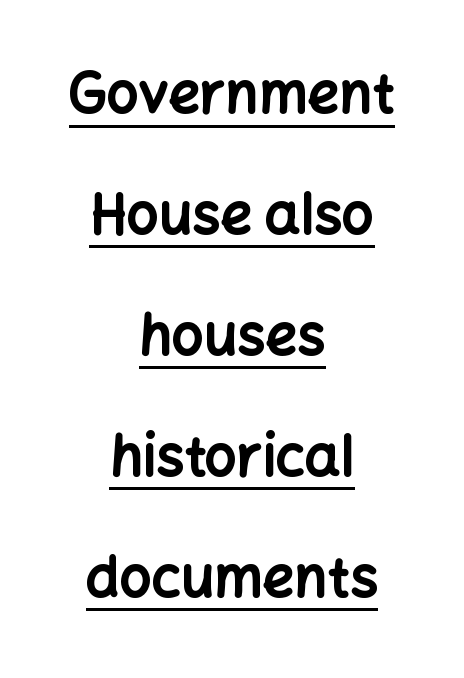
{"serif": "no", "italic": "no", "bold": "yes", "weight": "bold", "width": "normal", "stroke_contrast": "low", "x_height": "medium", "monospaced": "no", "underline": "yes", "align": "center", "line_spacing": "loose", "line_spacing_ratio": 2.16, "letter_spacing": "normal", "letter_spacing_em": 0.0, "glyph_px": 56}
